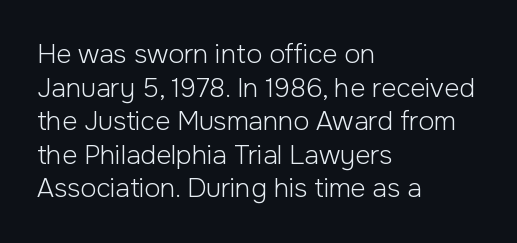
Interline gaps are of average width in this sample. In terms of posture, this sample is upright. Teacher's note: observe the even left margin — that is flush-left alignment. The cut favours lightness, reaching ordinary text weight at its darkest.
